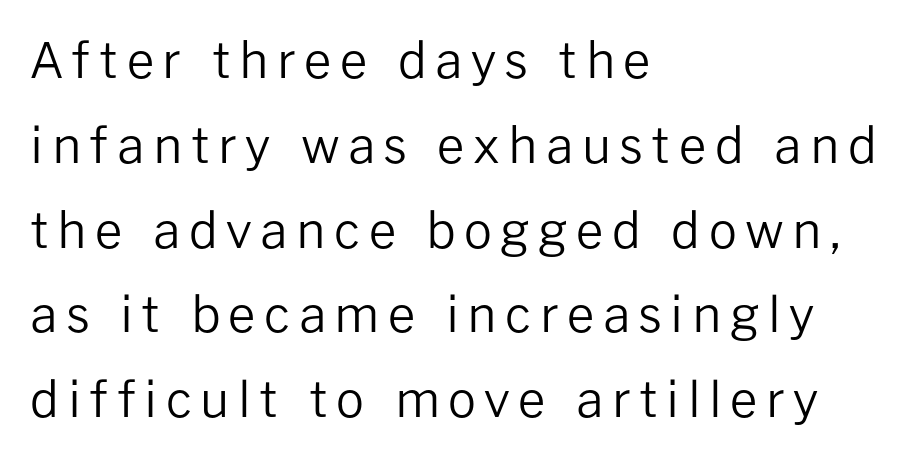
Q: Is the text bold? A: No.
Q: Is the text italic (slanted)? A: No, it is upright.
Q: Is the typeface a serif or a sans-serif typeface? A: Sans-serif.
Q: Is the text underlined? A: No.
Q: How is the paragraph aligned? A: Left-aligned.
Q: Width (condensed, normal, or wide)? A: Normal.
Q: Stroke contrast? A: Low.
Q: x-height? A: Medium.
Q: Monospaced? A: No.
